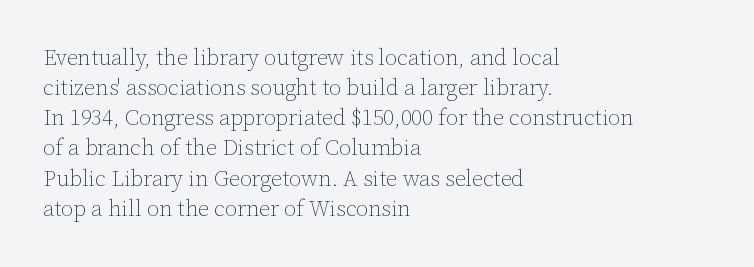
Q: Is the text bold? A: No.
Q: Is the text italic (slanted)? A: No, it is upright.
Q: Is the text underlined? A: No.
Q: How is the paragraph aligned? A: Left-aligned.
Q: Is the spacing between letters normal or unusually wide? A: Normal.
Q: Is the spacing between lines tight, normal or loose? A: Normal.
